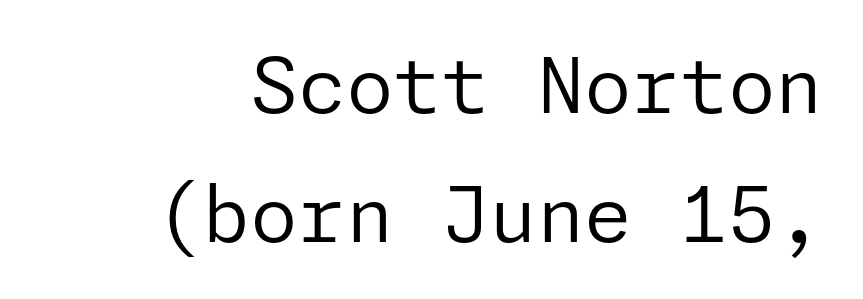
{"serif": "no", "italic": "no", "bold": "no", "weight": "regular", "width": "normal", "stroke_contrast": "low", "x_height": "medium", "underline": "no", "line_spacing": "normal", "line_spacing_ratio": 1.68, "letter_spacing": "normal", "letter_spacing_em": 0.0, "glyph_px": 77}
